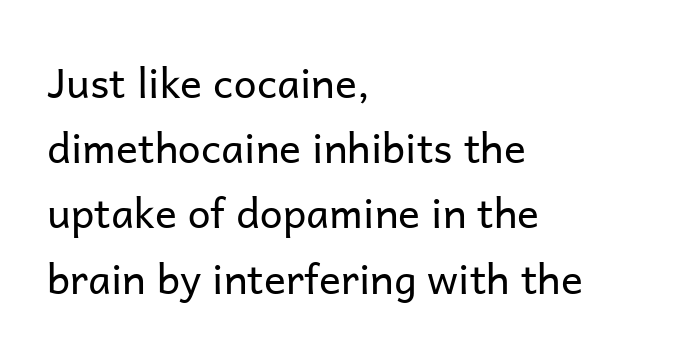
This sample uses an upright cut, with every glyph sitting square on the baseline. This sample uses plain, unmodified letter spacing. Each letter keeps its own natural width here, so spacing adapts to shape. The face used here is a sans, in the tradition of grotesques and geometrics.
